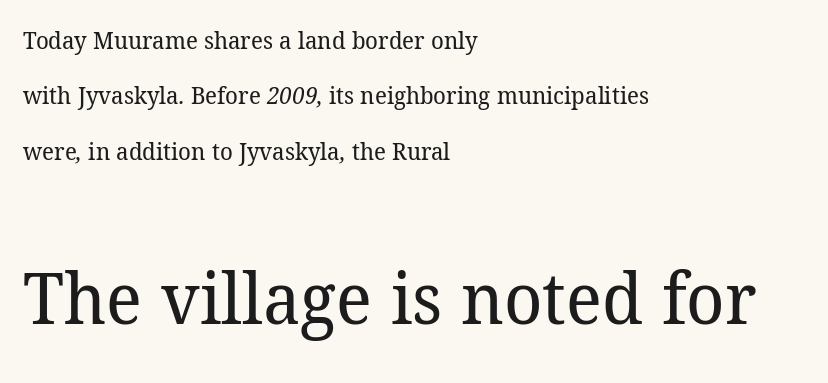
Q: Is the text bold? A: No.
Q: Is the typeface a serif or a sans-serif typeface? A: Serif.
Q: Is the text underlined? A: No.
Q: How is the paragraph aligned? A: Left-aligned.
Q: Is the spacing between letters normal or unusually wide? A: Normal.
Q: Is the spacing between lines tight, normal or loose? A: Loose.
Q: Which block of text is set in a larger size, the first (top) or the second (bottom)? A: The second (bottom) one.
Q: Width (condensed, normal, or wide)? A: Normal.
Q: Stroke contrast? A: Low.
Q: x-height? A: Medium.
Q: Monospaced? A: No.
